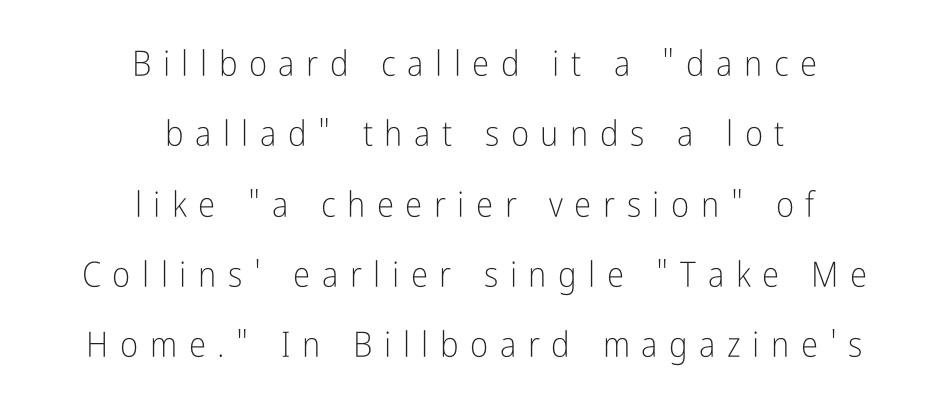
The image shows 35 px light, condensed sans-serif type, upright; set centered, loose line spacing (2.01x), unusually wide letter spacing (+0.33 em), not underlined; low stroke contrast and a medium x-height.
